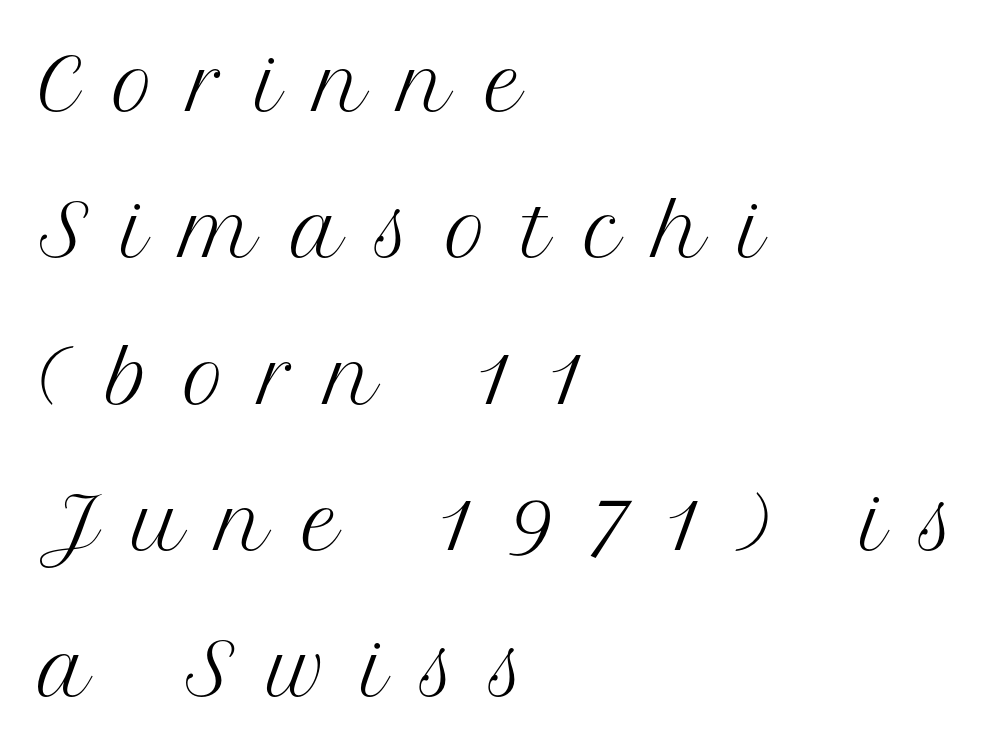
Q: Is the text bold? A: No.
Q: Is the text italic (slanted)? A: Yes.
Q: Is the typeface a serif or a sans-serif typeface? A: Serif.
Q: Is the text underlined? A: No.
Q: How is the paragraph aligned? A: Left-aligned.
Q: Is the spacing between letters normal or unusually wide? A: Unusually wide.
Q: Is the spacing between lines tight, normal or loose? A: Loose.
Q: Width (condensed, normal, or wide)? A: Normal.
Q: Stroke contrast? A: Medium.
Q: x-height? A: Medium.
Q: Monospaced? A: No.
